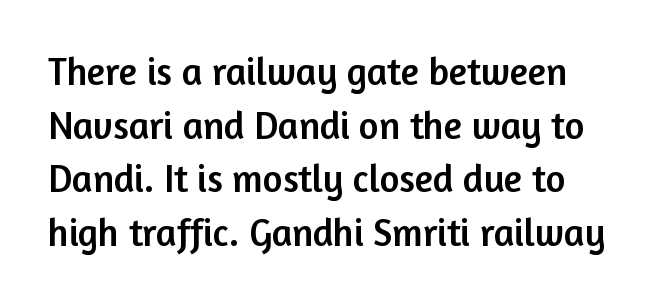
Descender tails drop into unmarked territory. Normally led — the rows are evenly, conventionally spaced. What kind of face is this? One without serifs — a sans. This sample has the flowing, uneven cadence of proportional lettering. Ascenders rise straight up at ninety degrees. The rendering keeps characters at their native spacing.
